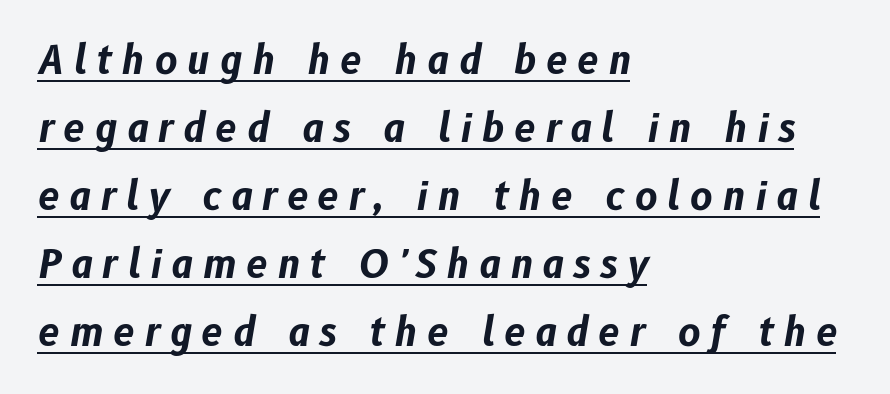
This sample is left-justified, so line endings fall wherever the words run out. This sample uses an oblique cut, with every glyph tilted off the vertical. Each line of the rendering has a horizontal stroke beneath the glyphs. The face used here is proportionally spaced, like ordinary book or web type. You'd pick this weight for a headline — it's a proper bold.
